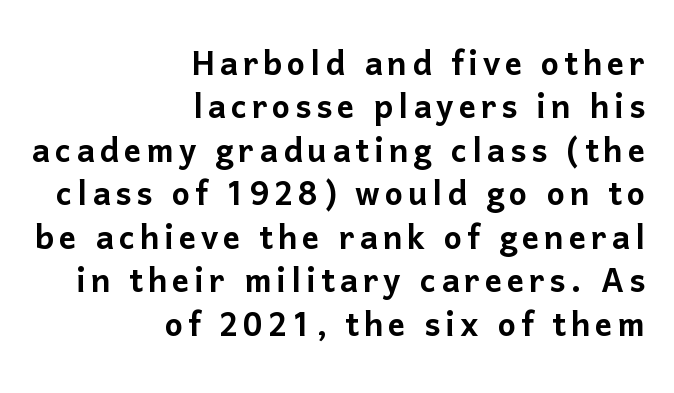
The image shows 43 px sans-serif type, upright; set right-aligned, tight line spacing (1.01x), not underlined; low stroke contrast and a medium x-height.
